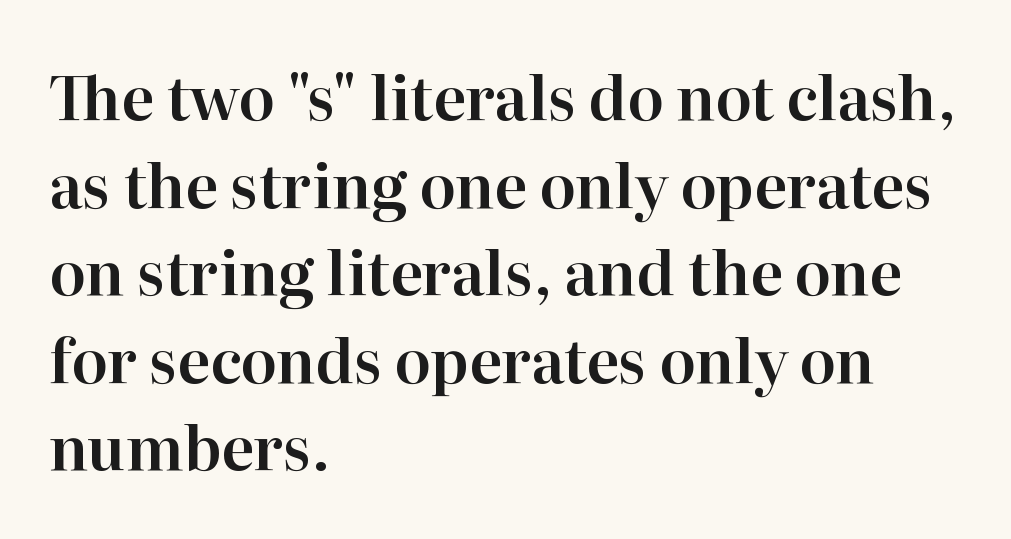
The image shows 60 px serif type, upright; set left-aligned, normal line spacing (1.46x), normal letter spacing, not underlined; high stroke contrast and a medium x-height.
